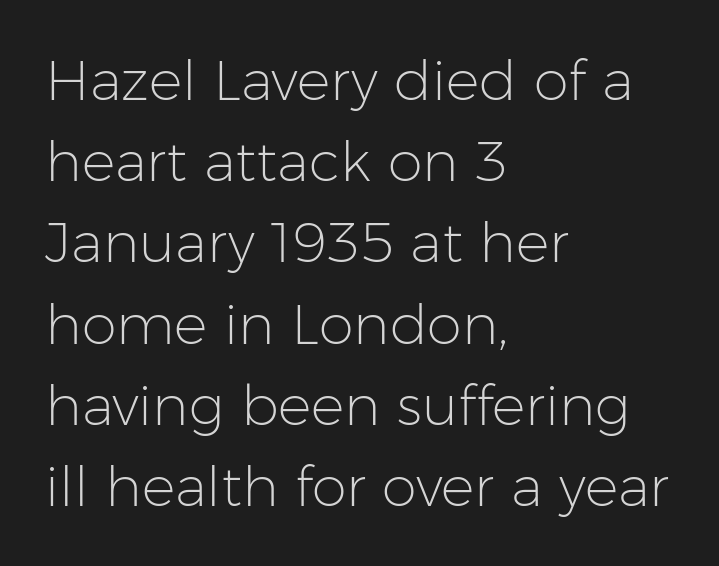
Varying glyph widths throughout — classic text-font behaviour. The lettering holds an erect, upright posture throughout. Letters rest on an invisible, unmarked baseline. Check where the strokes stop: nothing finishes them off — pure sans. Compared with a typical body face, this is equally light or lighter still. Horizontally, the lines are justified to the leading edge only.
